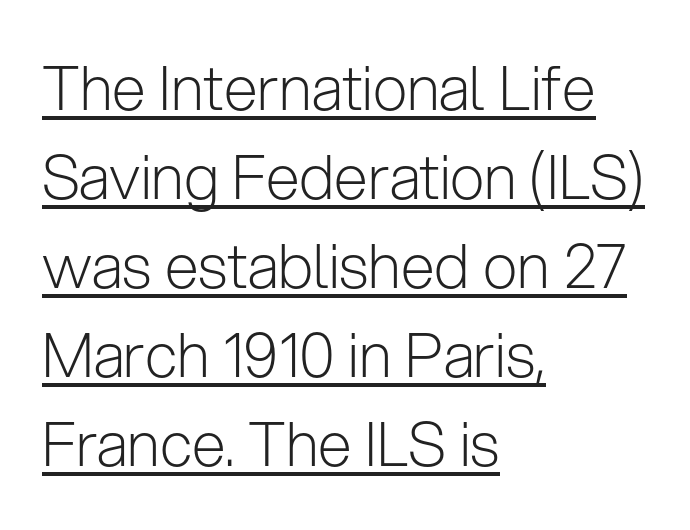
Q: Is the text bold? A: No.
Q: Is the text italic (slanted)? A: No, it is upright.
Q: Is the typeface a serif or a sans-serif typeface? A: Sans-serif.
Q: Is the text underlined? A: Yes.
Q: How is the paragraph aligned? A: Left-aligned.
Q: Is the spacing between letters normal or unusually wide? A: Normal.
Q: Is the spacing between lines tight, normal or loose? A: Normal.
Q: Width (condensed, normal, or wide)? A: Normal.
Q: Stroke contrast? A: Low.
Q: x-height? A: Medium.
Q: Monospaced? A: No.
